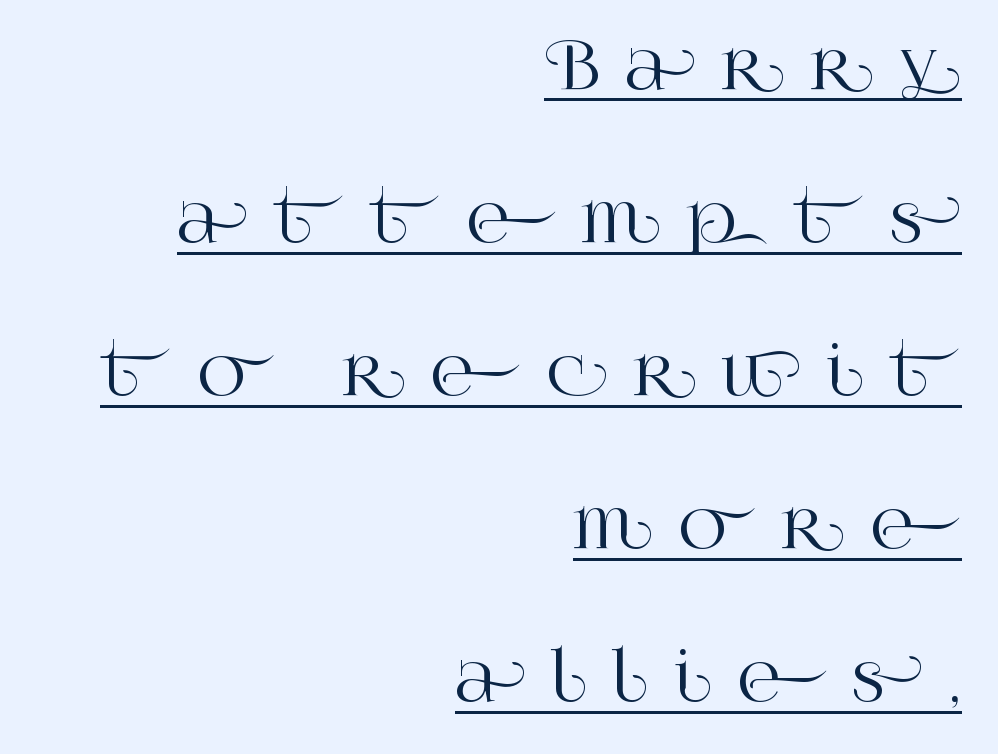
Each letter keeps its own natural width here, so spacing adapts to shape. The text block is weighted toward the right margin, trailing off unevenly leftward. Font category for this specimen: serif. This rendering features underlined lettering. The tracking reads as deliberately expanded to a designer's eye. This is roman type, the default non-slanted kind.
